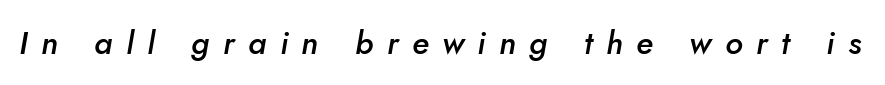
{"italic": "yes", "lean": "right", "slant_degrees": 5, "bold": "semi", "weight": "semibold", "width": "normal", "stroke_contrast": "low", "x_height": "small", "monospaced": "no", "underline": "no", "letter_spacing": "wide", "letter_spacing_em": 0.42, "glyph_px": 32}
